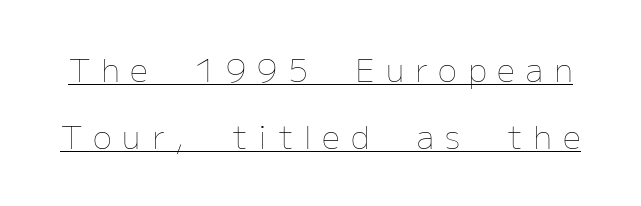
Q: Is the text bold? A: No.
Q: Is the text italic (slanted)? A: No, it is upright.
Q: Is the text underlined? A: Yes.
Q: Is the spacing between letters normal or unusually wide? A: Unusually wide.
Q: Is the spacing between lines tight, normal or loose? A: Loose.
Q: Width (condensed, normal, or wide)? A: Normal.
Q: Stroke contrast? A: Low.
Q: x-height? A: Medium.
Q: Monospaced? A: No.
